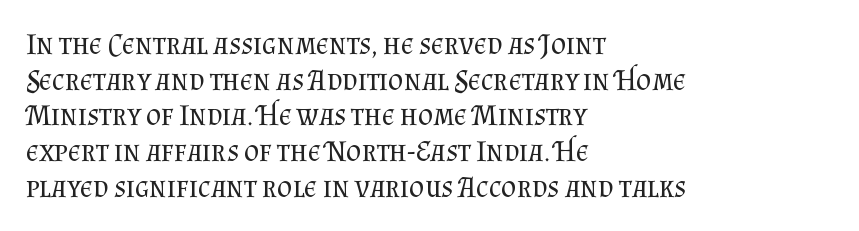
{"serif": "yes", "italic": "no", "bold": "no", "weight": "regular", "width": "normal", "stroke_contrast": "medium", "x_height": "small", "monospaced": "no", "underline": "no", "align": "left", "line_spacing_ratio": 1.23, "letter_spacing": "normal", "letter_spacing_em": 0.0, "glyph_px": 29}
